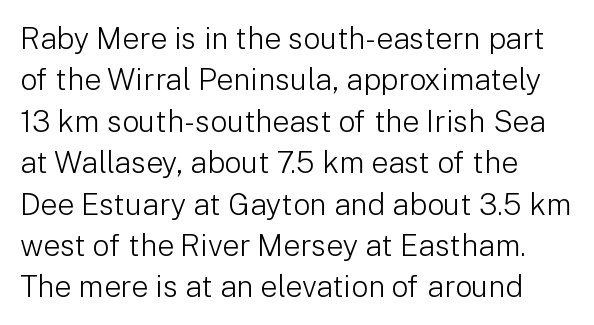
The image shows 30 px light sans-serif type, upright; set left-aligned, normal line spacing (1.38x), normal letter spacing, not underlined; low stroke contrast and a medium x-height.
